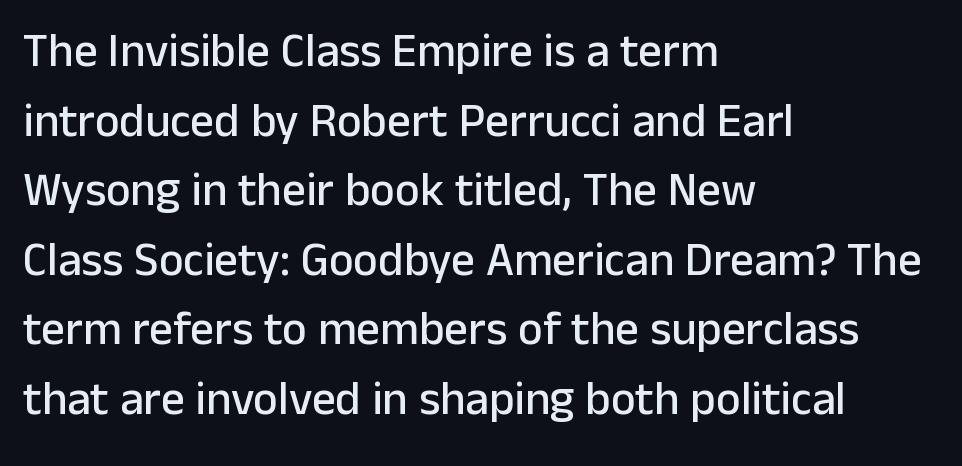
Q: Is the text italic (slanted)? A: No, it is upright.
Q: Is the typeface a serif or a sans-serif typeface? A: Sans-serif.
Q: Is the text underlined? A: No.
Q: How is the paragraph aligned? A: Left-aligned.
Q: Is the spacing between letters normal or unusually wide? A: Normal.
Q: Is the spacing between lines tight, normal or loose? A: Normal.
Q: Width (condensed, normal, or wide)? A: Normal.
Q: Stroke contrast? A: Low.
Q: x-height? A: Medium.
Q: Monospaced? A: No.
